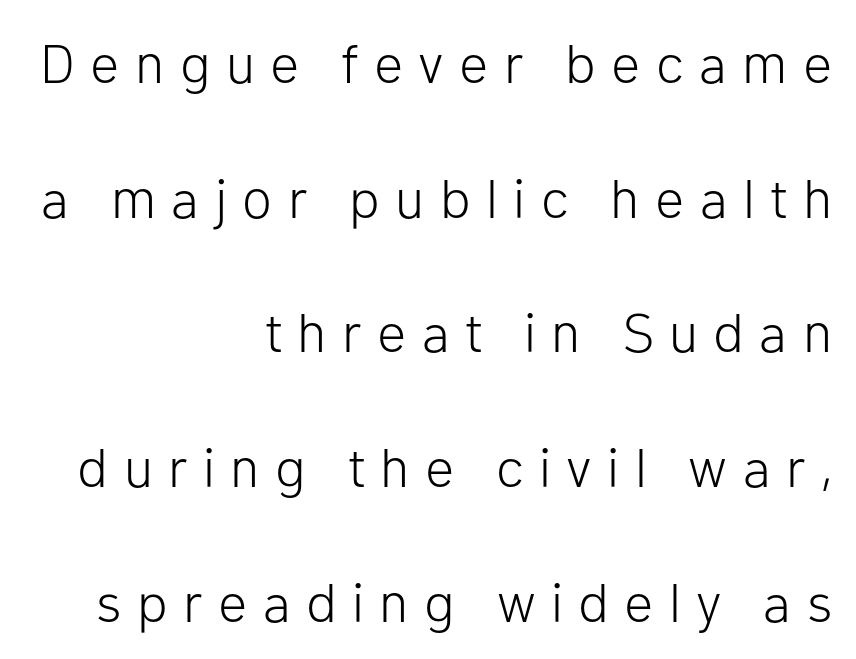
The text block is weighted toward the right margin, trailing off unevenly leftward. A typesetter would call this leading open, well beyond the default. A sans-serif font was chosen for this passage. Posture: vertical. The strokes carry an ordinary text weight at most.
